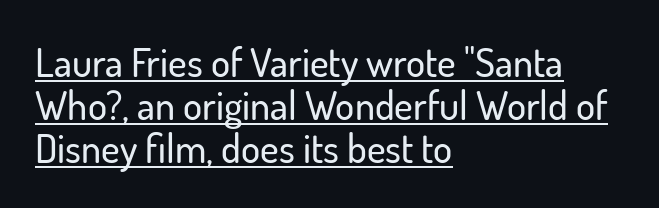
The image shows 40 px sans-serif type, upright; set left-aligned, tight line spacing (1.07x), normal letter spacing, underlined; low stroke contrast and a small x-height.
